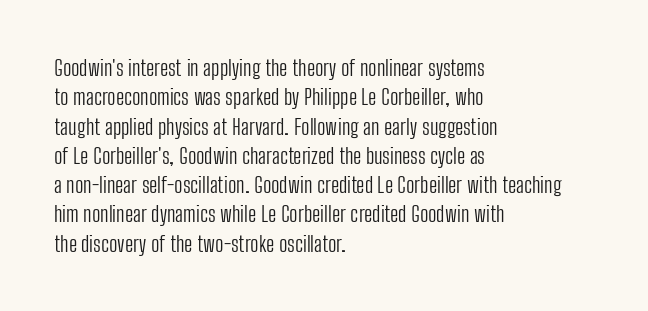
{"italic": "no", "bold": "no", "underline": "no", "align": "left", "line_spacing": "normal", "line_spacing_ratio": 1.33, "letter_spacing": "normal", "letter_spacing_em": 0.0, "glyph_px": 22}
